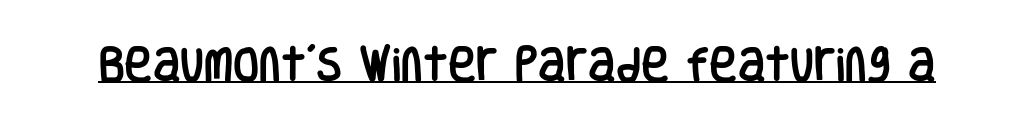
Q: Is the text italic (slanted)? A: No, it is upright.
Q: Is the typeface a serif or a sans-serif typeface? A: Sans-serif.
Q: Is the text underlined? A: Yes.
Q: Is the spacing between letters normal or unusually wide? A: Normal.
Q: Width (condensed, normal, or wide)? A: Condensed.
Q: Stroke contrast? A: Low.
Q: x-height? A: Large.
Q: Monospaced? A: No.
